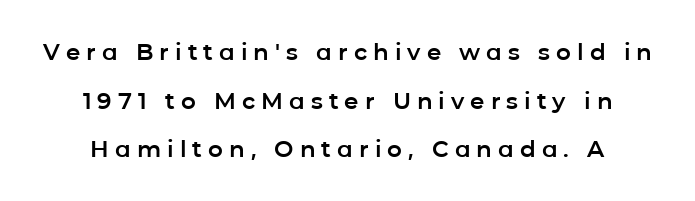
{"italic": "no", "underline": "no", "line_spacing": "loose", "line_spacing_ratio": 2.11, "letter_spacing": "wide", "letter_spacing_em": 0.26, "glyph_px": 23}
